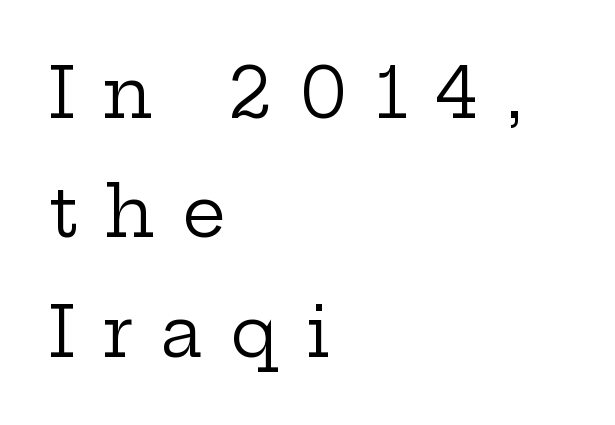
{"serif": "yes", "italic": "no", "bold": "no", "weight": "regular", "width": "wide", "stroke_contrast": "low", "x_height": "medium", "monospaced": "no", "underline": "no", "align": "left", "line_spacing_ratio": 1.73, "letter_spacing": "wide", "letter_spacing_em": 0.39, "glyph_px": 69}
